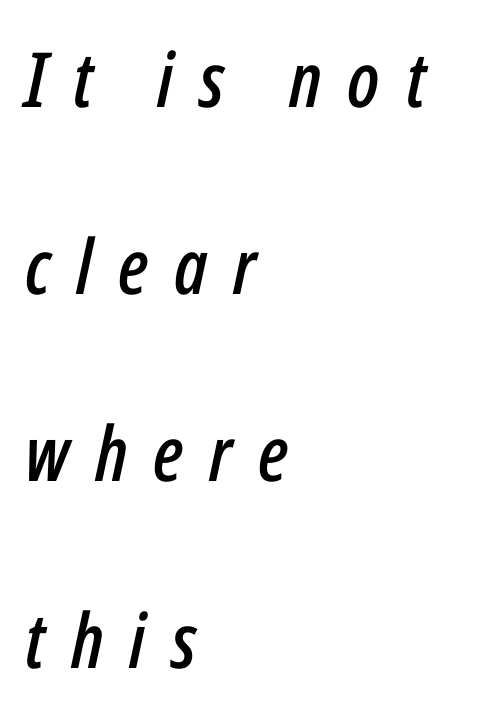
Q: Is the text italic (slanted)? A: Yes, it leans right by about 12 degrees.
Q: Is the text underlined? A: No.
Q: How is the paragraph aligned? A: Left-aligned.
Q: Is the spacing between letters normal or unusually wide? A: Unusually wide.
Q: Is the spacing between lines tight, normal or loose? A: Loose.
Q: Width (condensed, normal, or wide)? A: Condensed.
Q: Stroke contrast? A: Low.
Q: x-height? A: Medium.
Q: Monospaced? A: No.
